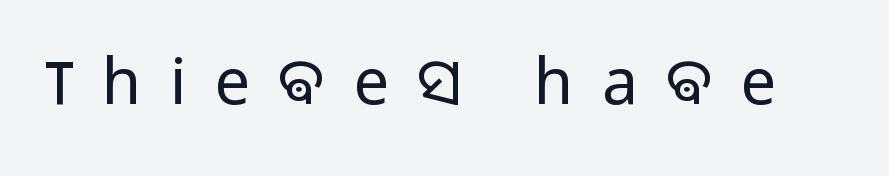
Q: Is the text bold? A: No.
Q: Is the text italic (slanted)? A: No, it is upright.
Q: Is the typeface a serif or a sans-serif typeface? A: Sans-serif.
Q: Is the text underlined? A: No.
Q: Is the spacing between letters normal or unusually wide? A: Unusually wide.
Q: Width (condensed, normal, or wide)? A: Normal.
Q: Stroke contrast? A: Low.
Q: x-height? A: Medium.
Q: Monospaced? A: No.
